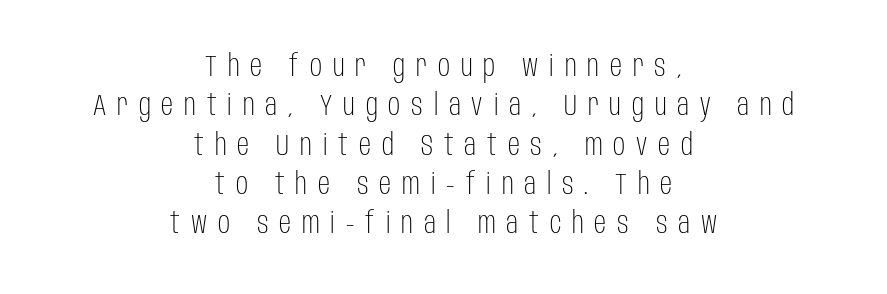
The image shows 30 px light, condensed sans-serif type, upright; set centered, normal line spacing (1.31x), unusually wide letter spacing (+0.36 em), not underlined; low stroke contrast and a large x-height.
